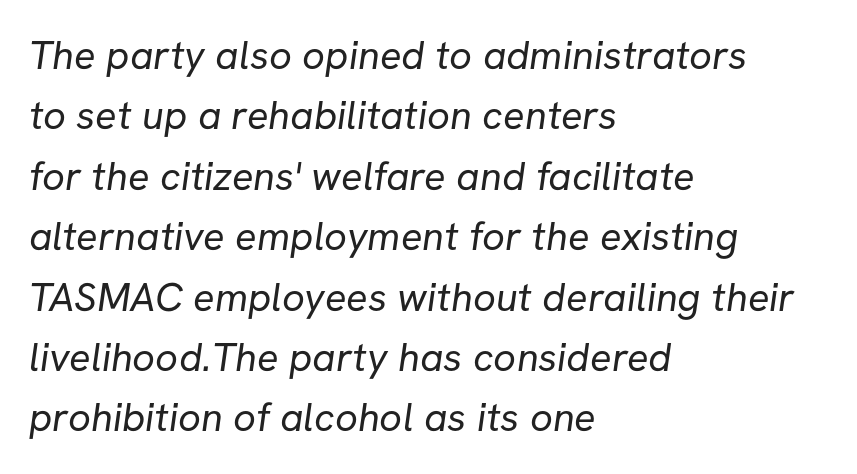
Q: Is the text bold? A: No.
Q: Is the typeface a serif or a sans-serif typeface? A: Sans-serif.
Q: Is the text underlined? A: No.
Q: How is the paragraph aligned? A: Left-aligned.
Q: Is the spacing between letters normal or unusually wide? A: Normal.
Q: Is the spacing between lines tight, normal or loose? A: Normal.
Q: Width (condensed, normal, or wide)? A: Normal.
Q: Stroke contrast? A: Low.
Q: x-height? A: Medium.
Q: Monospaced? A: No.
